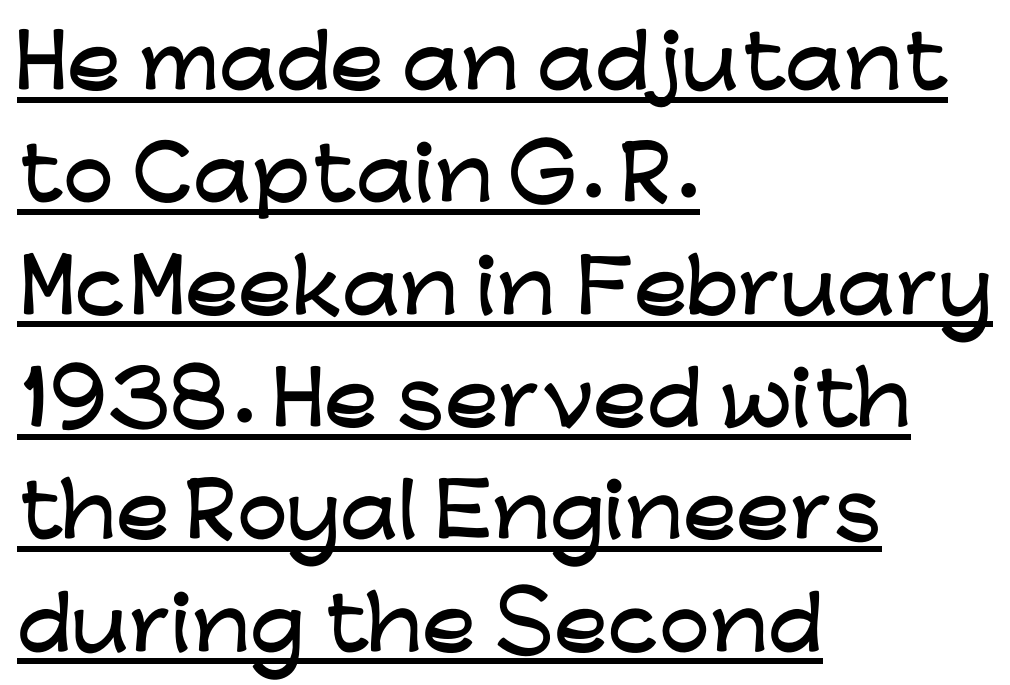
The image shows 72 px wide sans-serif type, upright; set left-aligned, normal line spacing (1.56x), normal letter spacing, underlined; low stroke contrast and a medium x-height.
